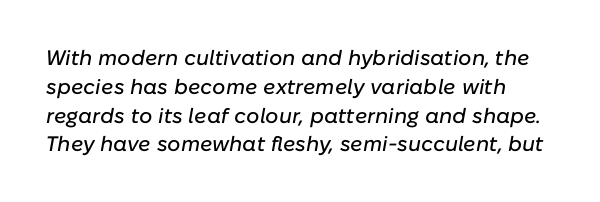
Q: Is the text italic (slanted)? A: Yes, it leans right by about 10 degrees.
Q: Is the text underlined? A: No.
Q: Is the spacing between letters normal or unusually wide? A: Normal.
Q: Is the spacing between lines tight, normal or loose? A: Normal.
